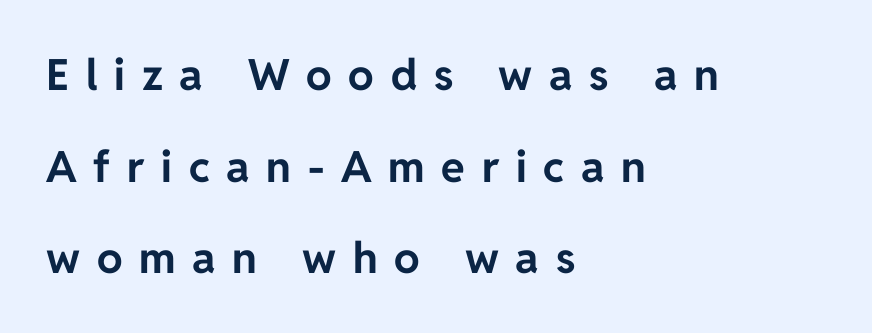
{"serif": "no", "italic": "no", "bold": "yes", "weight": "bold", "width": "normal", "stroke_contrast": "low", "x_height": "medium", "monospaced": "no", "underline": "no", "align": "left", "line_spacing": "loose", "line_spacing_ratio": 2.13, "letter_spacing": "wide", "letter_spacing_em": 0.39, "glyph_px": 43}
